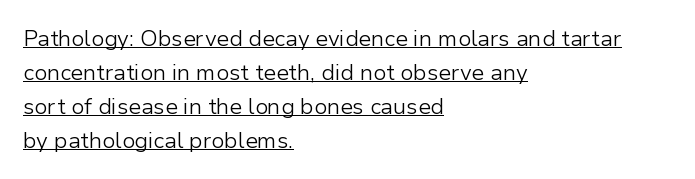
{"italic": "no", "bold": "no", "underline": "yes", "align": "left", "line_spacing": "normal", "line_spacing_ratio": 1.54, "letter_spacing": "normal", "letter_spacing_em": 0.0, "glyph_px": 22}
